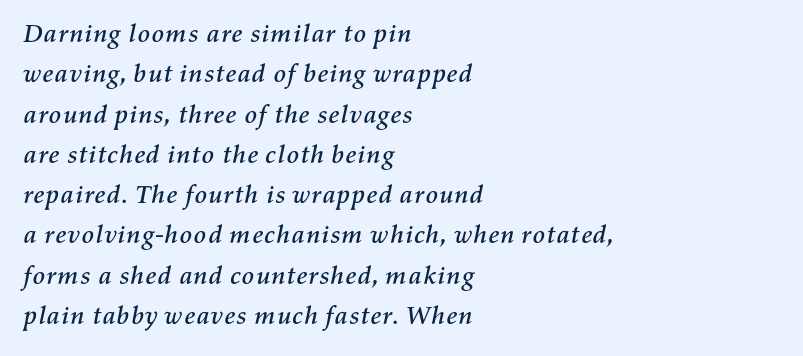
Q: Is the text italic (slanted)? A: Yes, it leans right by about 11 degrees.
Q: Is the text underlined? A: No.
Q: How is the paragraph aligned? A: Left-aligned.
Q: Is the spacing between letters normal or unusually wide? A: Normal.
Q: Is the spacing between lines tight, normal or loose? A: Normal.
